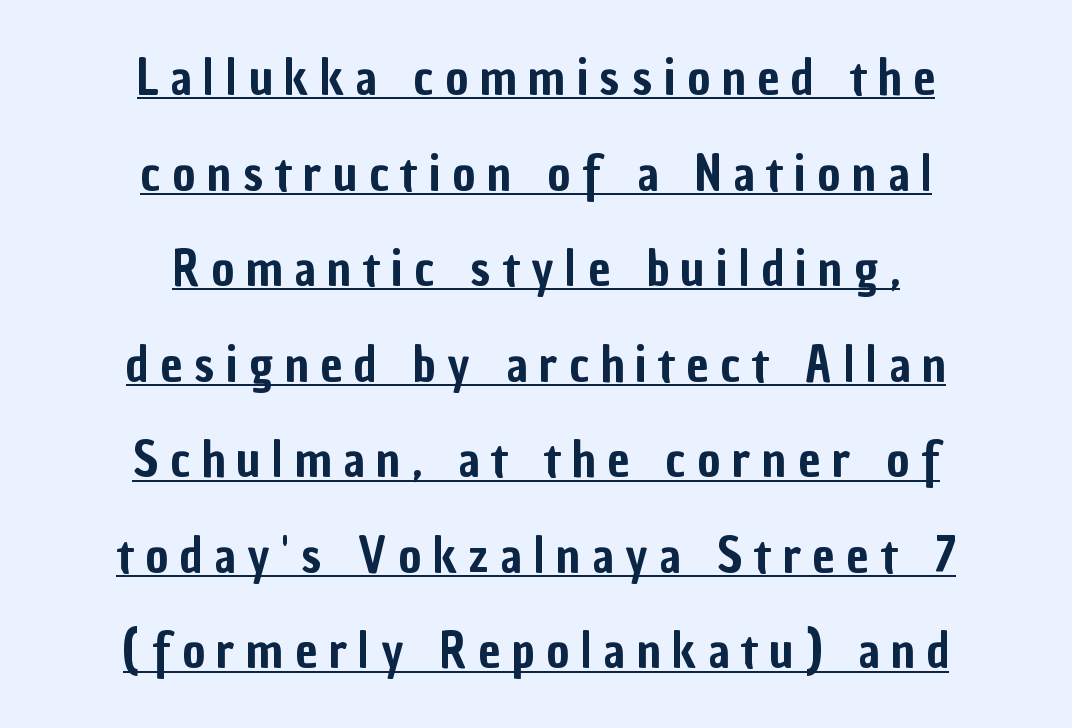
Rendered with straight, roman letterforms. A sans-serif font was chosen for this passage. Both edges are ragged and mirror each other, which tells us the setting is centered. The letters are spread apart with noticeably loose tracking. Here the designer chose a conventional face with non-uniform glyph widths. The string is rendered with underlining switched on.
